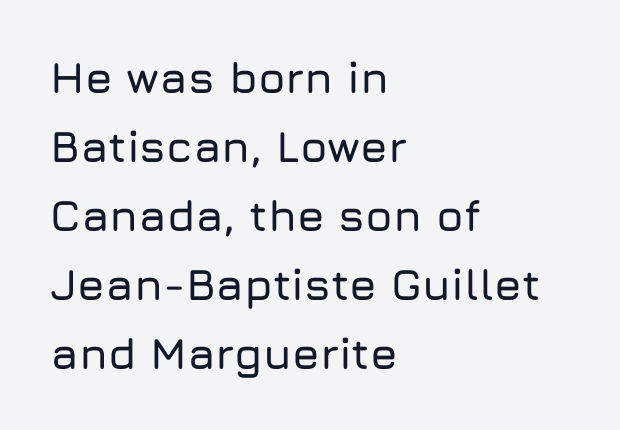
Regarding serifs, this sample does without them. Any mark beneath the type? The region is blank. Think of a printed novel: that variable character pitch is what you see here. The font's upright variant was chosen for this text.
